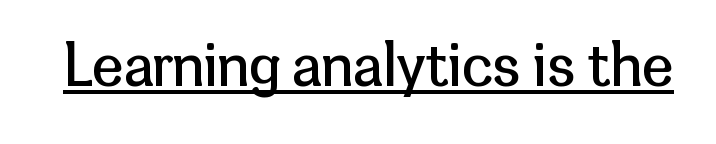
Character widths vary here, with narrow letters taking less room than wide ones. Ascenders rise straight up at ninety degrees. Does extra space separate the letters? No, they use regular spacing. These lines are composed in type without serifs. Somebody hit Ctrl+U on this one — the words are underlined. The strokes carry an ordinary text weight at most.
